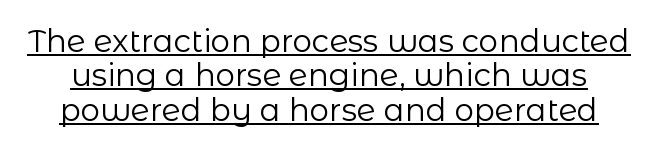
Q: Is the text bold? A: No.
Q: Is the text italic (slanted)? A: No, it is upright.
Q: Is the typeface a serif or a sans-serif typeface? A: Sans-serif.
Q: Is the text underlined? A: Yes.
Q: Is the spacing between letters normal or unusually wide? A: Normal.
Q: Is the spacing between lines tight, normal or loose? A: Tight.
Q: Width (condensed, normal, or wide)? A: Normal.
Q: Stroke contrast? A: Low.
Q: x-height? A: Medium.
Q: Monospaced? A: No.
